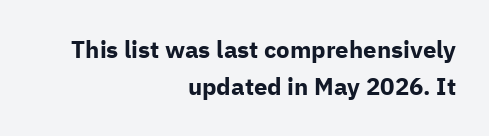
Q: Is the text bold? A: Yes.
Q: Is the text italic (slanted)? A: No, it is upright.
Q: Is the text underlined? A: No.
Q: How is the paragraph aligned? A: Right-aligned.
Q: Is the spacing between letters normal or unusually wide? A: Normal.
Q: Is the spacing between lines tight, normal or loose? A: Normal.
